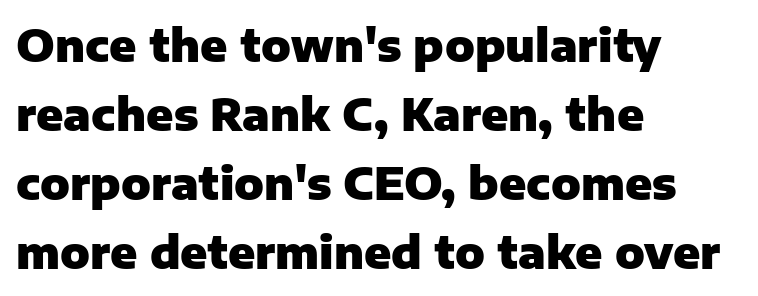
Typographic density is high because the face is bold. Bare-footed words on every line. Letter spacing: default. Vertical strokes here are truly vertical. A normal amount of white space separates one row of letters from the next.
